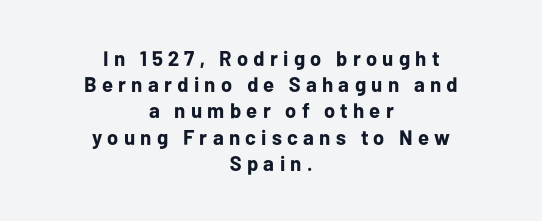
Q: Is the text bold? A: Yes.
Q: Is the text italic (slanted)? A: No, it is upright.
Q: Is the text underlined? A: No.
Q: How is the paragraph aligned? A: Centered.
Q: Is the spacing between letters normal or unusually wide? A: Unusually wide.
Q: Is the spacing between lines tight, normal or loose? A: Normal.
